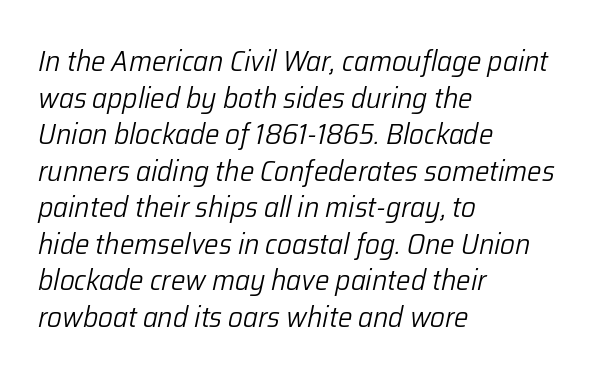
Q: Is the text bold? A: No.
Q: Is the text italic (slanted)? A: Yes, it leans right by about 12 degrees.
Q: Is the text underlined? A: No.
Q: How is the paragraph aligned? A: Left-aligned.
Q: Is the spacing between letters normal or unusually wide? A: Normal.
Q: Is the spacing between lines tight, normal or loose? A: Normal.
Q: Width (condensed, normal, or wide)? A: Normal.
Q: Stroke contrast? A: Low.
Q: x-height? A: Medium.
Q: Monospaced? A: No.
